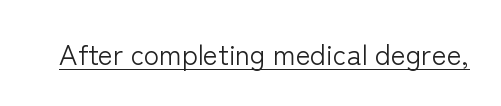
On a weight scale, this lands at 450 or below. Looks like regular typesetting: each glyph gets only the width it needs. Regarding serifs, this sample does without them. Posture: straight, roman, zero tilt. Every word sits above its own underline. This rendering leaves character spacing at its baseline value.
